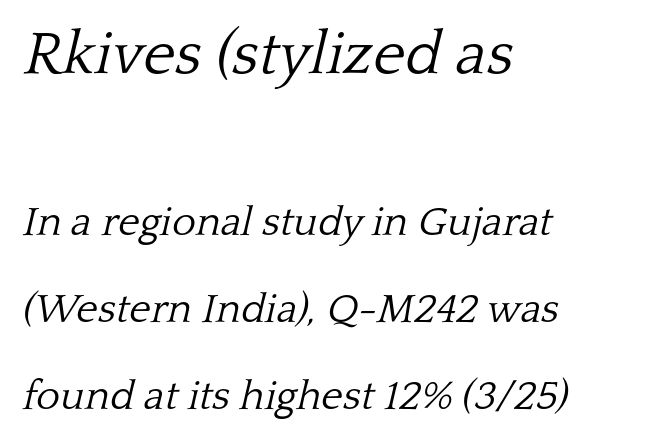
{"serif": "yes", "italic": "yes", "lean": "right", "slant_degrees": 13, "bold": "no", "weight": "light", "width": "normal", "stroke_contrast": "low", "x_height": "medium", "monospaced": "no", "underline": "no", "align": "left", "line_spacing": "loose", "line_spacing_ratio": 2.13, "letter_spacing": "normal", "letter_spacing_em": 0.0, "larger_block": "first", "size_ratio": 1.49, "glyph_px": 61}
